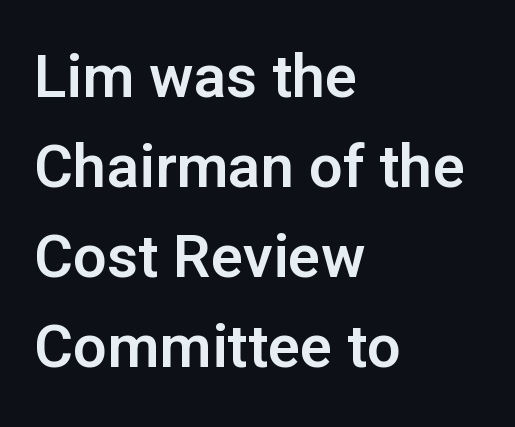
{"serif": "no", "italic": "no", "width": "normal", "stroke_contrast": "low", "x_height": "medium", "monospaced": "no", "underline": "no", "align": "left", "line_spacing": "normal", "line_spacing_ratio": 1.5, "letter_spacing": "normal", "letter_spacing_em": 0.0, "glyph_px": 60}
